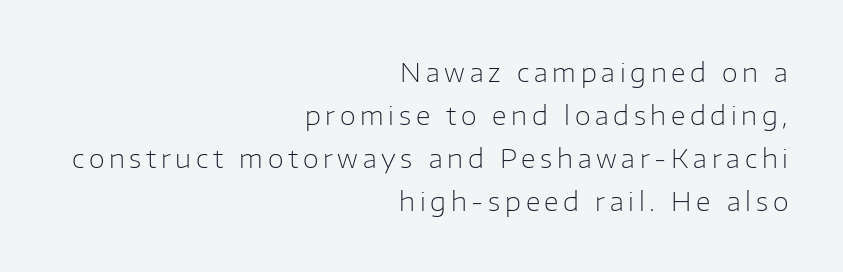
Q: Is the text bold? A: No.
Q: Is the text italic (slanted)? A: No, it is upright.
Q: Is the text underlined? A: No.
Q: How is the paragraph aligned? A: Right-aligned.
Q: Is the spacing between lines tight, normal or loose? A: Normal.
